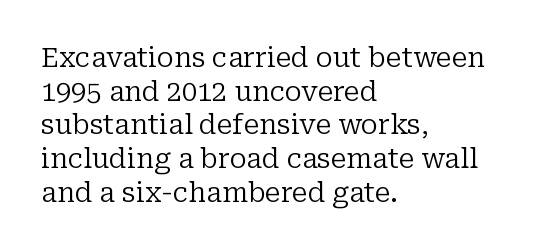
Q: Is the text bold? A: No.
Q: Is the text italic (slanted)? A: No, it is upright.
Q: Is the text underlined? A: No.
Q: How is the paragraph aligned? A: Left-aligned.
Q: Is the spacing between letters normal or unusually wide? A: Normal.
Q: Is the spacing between lines tight, normal or loose? A: Normal.
